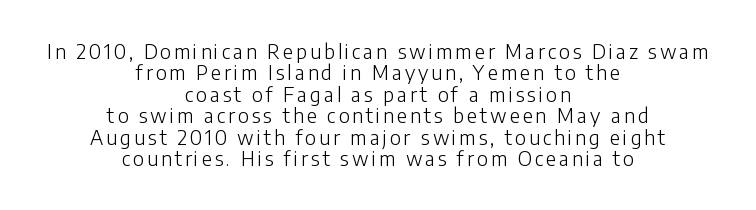
A typesetter would call this leading minimal, almost set solid. The face looks like a standard text weight, possibly lighter. Reading down the block, each line starts at a different indent, mirrored at its end. Unlike italic type, these characters show no tilt at all.
